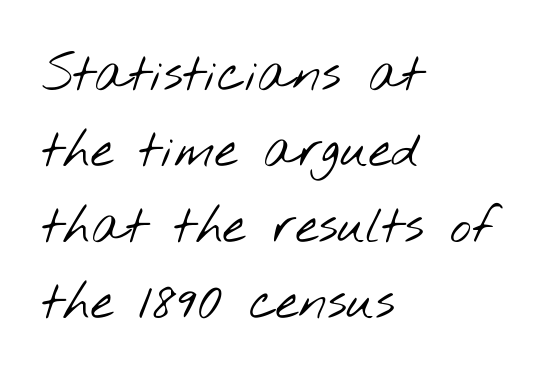
{"serif": "no", "bold": "no", "weight": "light", "width": "wide", "stroke_contrast": "low", "x_height": "small", "monospaced": "no", "underline": "no", "align": "left", "line_spacing": "normal", "line_spacing_ratio": 1.49, "letter_spacing": "normal", "letter_spacing_em": 0.0, "glyph_px": 51}
